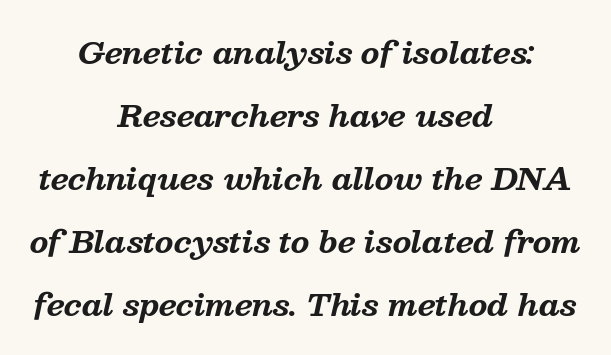
This sample uses plain, unmodified letter spacing. Stroke terminals: seriffed. Vertically, the passage feels expansive, rows floating well apart. Think of a printed novel: that variable character pitch is what you see here. Looking at the ascenders, they clearly lean.
